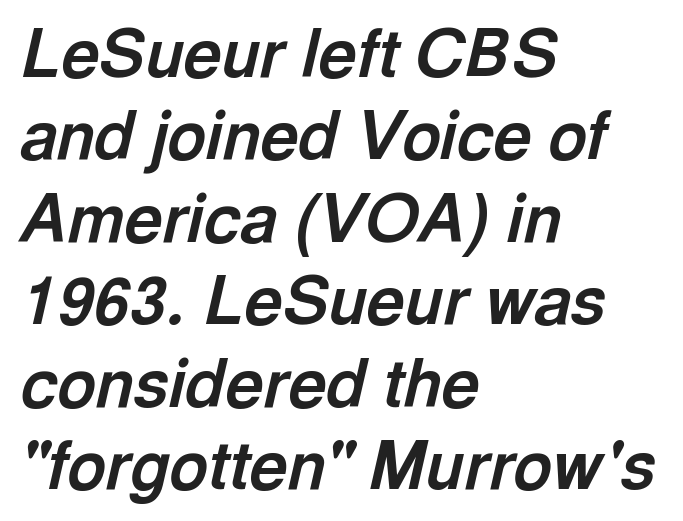
The image shows 66 px bold type, italic (leaning right); set left-aligned, normal line spacing (1.25x), normal letter spacing, not underlined; a medium x-height.
